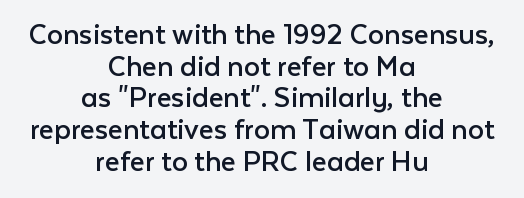
Q: Is the text bold? A: No.
Q: Is the text italic (slanted)? A: No, it is upright.
Q: Is the typeface a serif or a sans-serif typeface? A: Sans-serif.
Q: Is the text underlined? A: No.
Q: How is the paragraph aligned? A: Centered.
Q: Is the spacing between letters normal or unusually wide? A: Normal.
Q: Is the spacing between lines tight, normal or loose? A: Tight.
Q: Width (condensed, normal, or wide)? A: Normal.
Q: Stroke contrast? A: Low.
Q: x-height? A: Medium.
Q: Monospaced? A: No.
